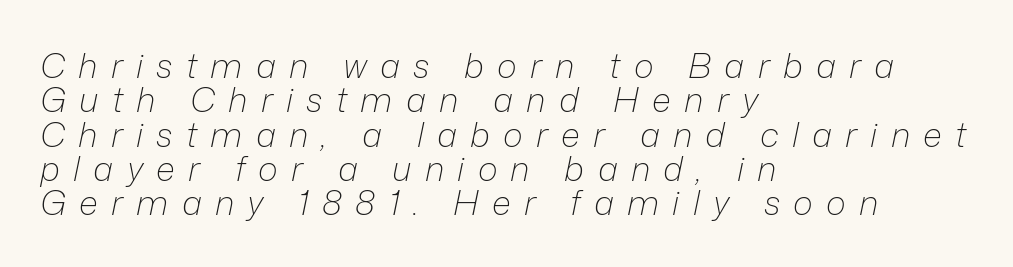
{"italic": "yes", "lean": "right", "slant_degrees": 12, "bold": "no", "weight": "light", "width": "normal", "stroke_contrast": "low", "x_height": "medium", "monospaced": "no", "underline": "no", "align": "left", "line_spacing": "tight", "line_spacing_ratio": 1.01, "letter_spacing": "wide", "letter_spacing_em": 0.39, "glyph_px": 34}
